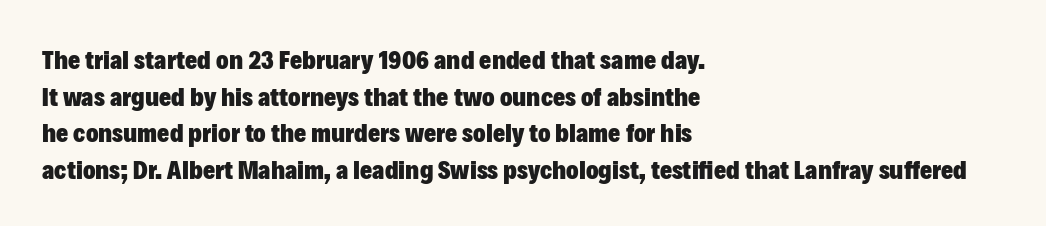
The image shows 26 px bold type, upright; set left-aligned, normal line spacing (1.41x), normal letter spacing, not underlined.
